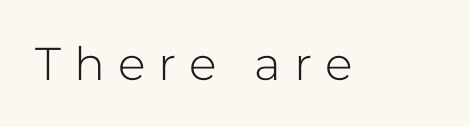
Q: Is the text bold? A: No.
Q: Is the text italic (slanted)? A: No, it is upright.
Q: Is the typeface a serif or a sans-serif typeface? A: Sans-serif.
Q: Is the text underlined? A: No.
Q: Is the spacing between letters normal or unusually wide? A: Unusually wide.
Q: Width (condensed, normal, or wide)? A: Normal.
Q: Stroke contrast? A: Low.
Q: x-height? A: Medium.
Q: Monospaced? A: No.
